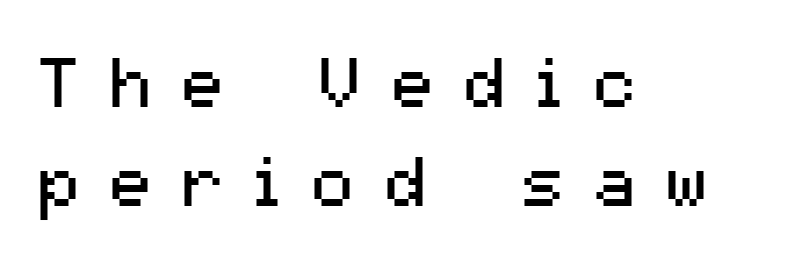
The image shows 70 px regular-weight sans-serif type, upright; set left-aligned, normal line spacing (1.41x), unusually wide letter spacing (+0.43 em), not underlined; medium stroke contrast and a medium x-height.
